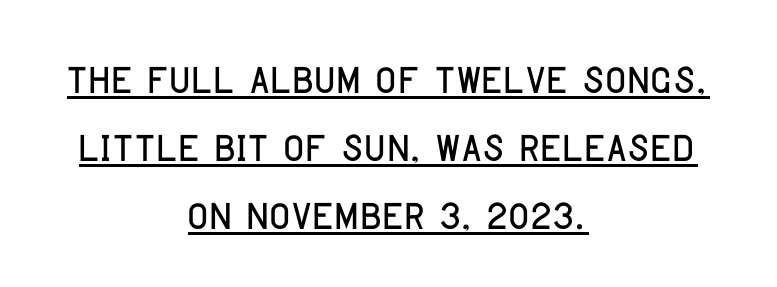
Q: Is the text italic (slanted)? A: No, it is upright.
Q: Is the typeface a serif or a sans-serif typeface? A: Sans-serif.
Q: Is the text underlined? A: Yes.
Q: How is the paragraph aligned? A: Centered.
Q: Is the spacing between letters normal or unusually wide? A: Normal.
Q: Width (condensed, normal, or wide)? A: Condensed.
Q: Stroke contrast? A: Low.
Q: x-height? A: Large.
Q: Monospaced? A: No.
